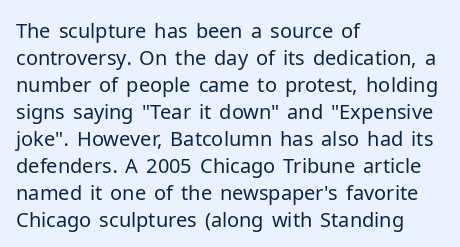
{"italic": "no", "bold": "no", "underline": "no", "align": "left", "line_spacing": "normal", "line_spacing_ratio": 1.35, "letter_spacing": "normal", "letter_spacing_em": 0.0, "glyph_px": 20}
